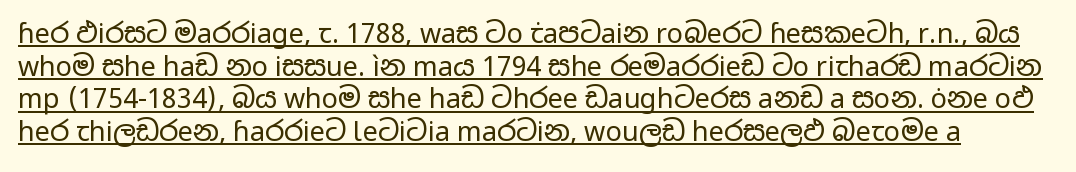
The image shows 27 px text type, upright; set line spacing 1.21x, normal letter spacing, underlined.
